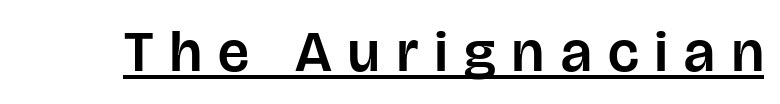
Is there any slant? The stems are plumb. A typesetter would call this proportional, since set widths differ per character. Does a line run under the words? Yes, clearly. Here the glyphs are tracked loosely, breaking word shapes into spaced letters. The type family on display is of the sans-serif kind.
